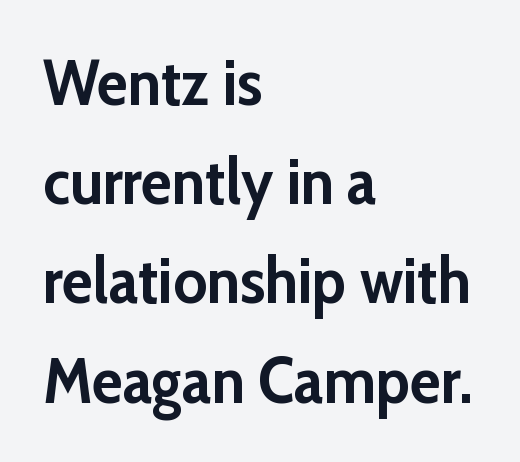
Each letter keeps its own natural width here, so spacing adapts to shape. Do the letters lean? They stand straight. How heavy is the stroke? Heavy — this is a bold. You could call the tracking neutral — neither tight nor loose. Horizontal bands of white between lines are of average thickness. Grotesque or geometric, the face here clearly has no serifs.
